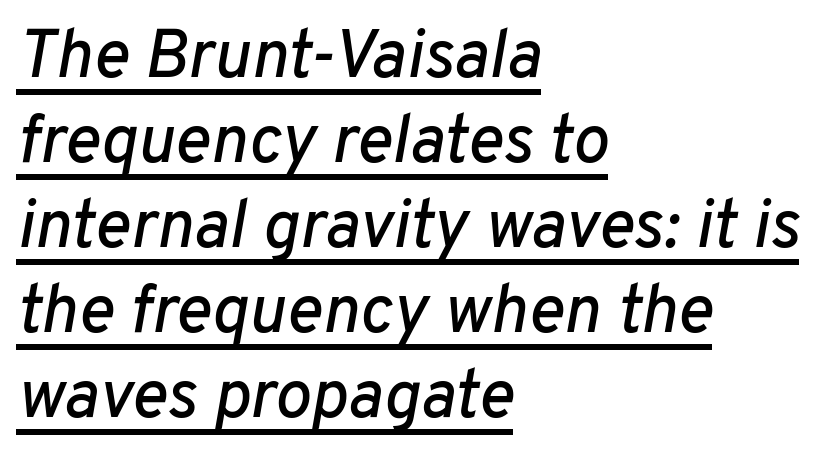
Q: Is the text italic (slanted)? A: Yes, it leans right by about 10 degrees.
Q: Is the text underlined? A: Yes.
Q: How is the paragraph aligned? A: Left-aligned.
Q: Is the spacing between letters normal or unusually wide? A: Normal.
Q: Is the spacing between lines tight, normal or loose? A: Normal.
Q: Width (condensed, normal, or wide)? A: Normal.
Q: Stroke contrast? A: Low.
Q: x-height? A: Medium.
Q: Monospaced? A: No.
